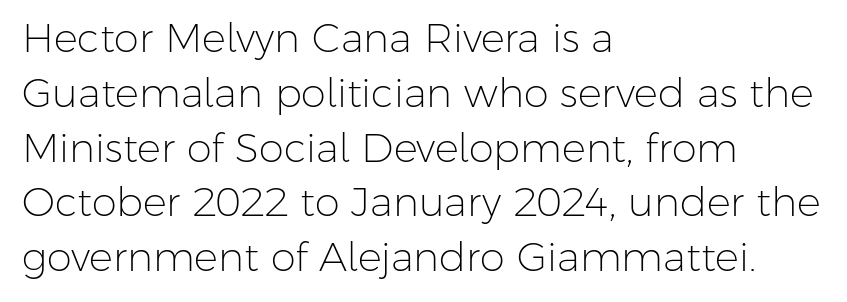
{"serif": "no", "italic": "no", "bold": "no", "weight": "light", "width": "normal", "stroke_contrast": "low", "x_height": "medium", "monospaced": "no", "underline": "no", "align": "left", "line_spacing": "normal", "line_spacing_ratio": 1.37, "letter_spacing": "normal", "letter_spacing_em": 0.0, "glyph_px": 40}
